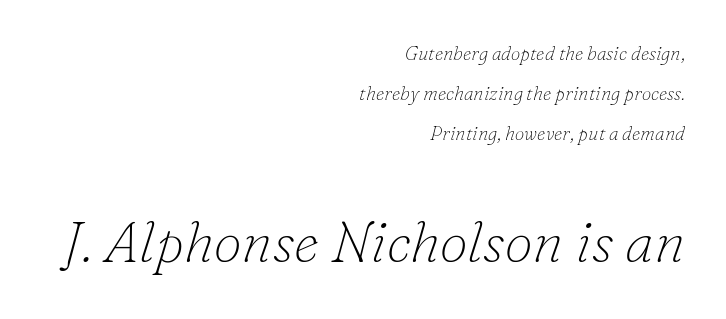
The image shows 57 px thin serif type, italic (leaning right); set right-aligned, loose line spacing (2.1x), normal letter spacing, not underlined; the second (bottom) block is 3.0x larger; low stroke contrast and a small x-height.
